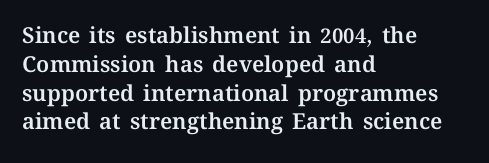
Q: Is the text italic (slanted)? A: No, it is upright.
Q: Is the text underlined? A: No.
Q: How is the paragraph aligned? A: Left-aligned.
Q: Is the spacing between letters normal or unusually wide? A: Normal.
Q: Is the spacing between lines tight, normal or loose? A: Normal.
